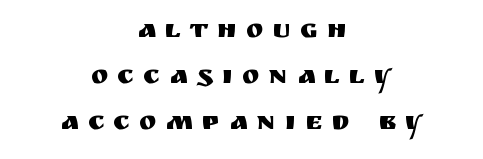
Do the letters lean? They stand straight. The tracking jumps out immediately: characters are airy and widely separated. Just letters on the line, the space beneath them empty. Horizontal alignment here is central, giving a formal, balanced look.
